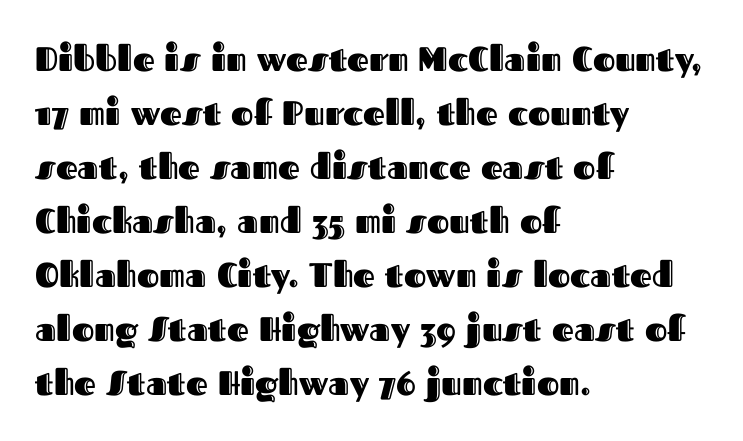
You could call the tracking neutral — neither tight nor loose. Whoever set this chose a conventional vertical rhythm. The typography opts for an upright posture over an oblique one. Bare-footed words on every line.
